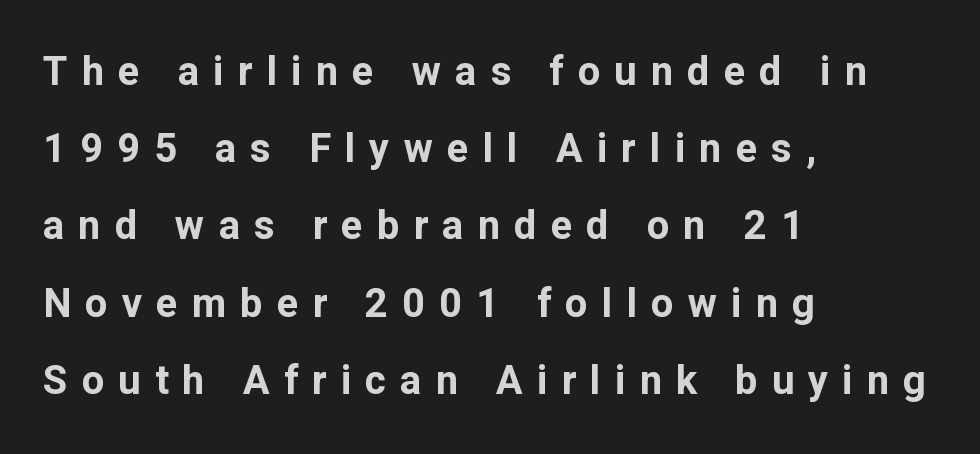
Q: Is the text bold? A: Yes.
Q: Is the text italic (slanted)? A: No, it is upright.
Q: Is the typeface a serif or a sans-serif typeface? A: Sans-serif.
Q: Is the text underlined? A: No.
Q: How is the paragraph aligned? A: Left-aligned.
Q: Is the spacing between letters normal or unusually wide? A: Unusually wide.
Q: Is the spacing between lines tight, normal or loose? A: Loose.
Q: Width (condensed, normal, or wide)? A: Normal.
Q: Stroke contrast? A: Low.
Q: x-height? A: Medium.
Q: Monospaced? A: No.
